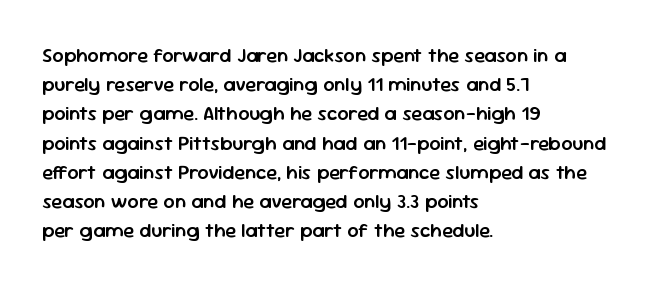
Q: Is the text bold? A: Semi-bold.
Q: Is the text italic (slanted)? A: No, it is upright.
Q: Is the text underlined? A: No.
Q: How is the paragraph aligned? A: Left-aligned.
Q: Is the spacing between letters normal or unusually wide? A: Normal.
Q: Is the spacing between lines tight, normal or loose? A: Normal.
